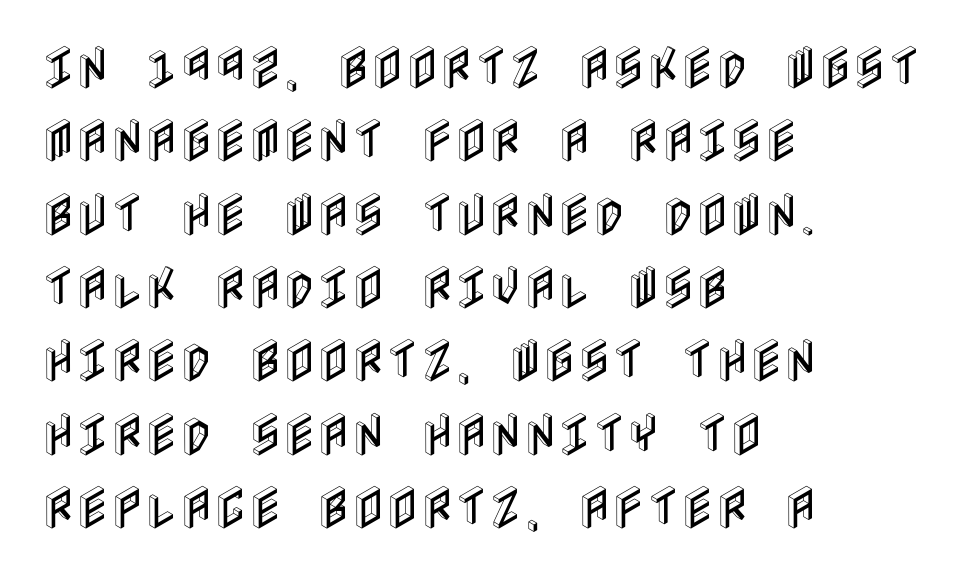
The foot of each line stays bare and open. These lines are set flush left with a ragged right edge. Glyph-to-glyph distance matches everyday printed text. Upright lettering throughout. Leading: standard.
